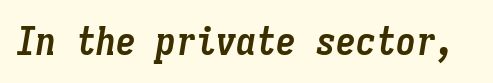
The image shows 40 px semibold, condensed type, italic (leaning right), monospaced; set normal letter spacing, not underlined; low stroke contrast and a medium x-height.
